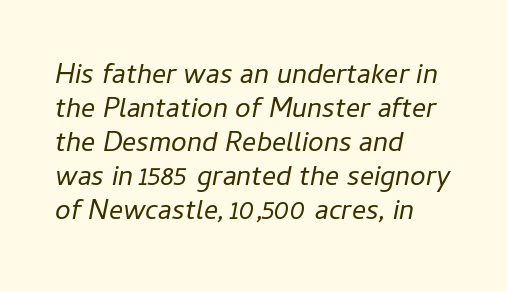
The image shows 28 px regular-weight type, italic (leaning right); set left-aligned, line spacing 1.21x, normal letter spacing, not underlined; low stroke contrast and a medium x-height.
